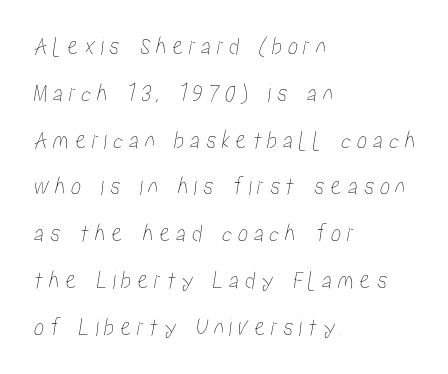
The image shows 26 px text type; set left-aligned, line spacing 1.8x, unusually wide letter spacing (+0.21 em), not underlined.
